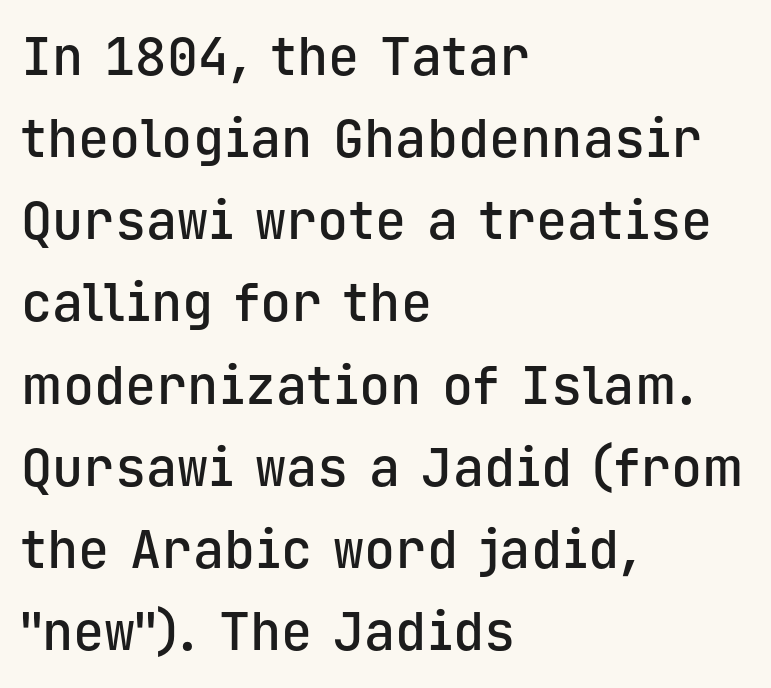
The image shows 52 px semibold sans-serif type, upright, monospaced; set left-aligned, normal line spacing (1.58x), normal letter spacing, not underlined; low stroke contrast and a medium x-height.
